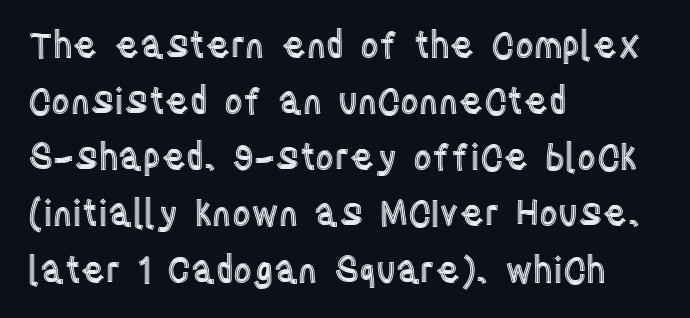
The image shows 36 px condensed type, upright; set left-aligned, normal line spacing (1.56x), normal letter spacing, not underlined; a large x-height.
